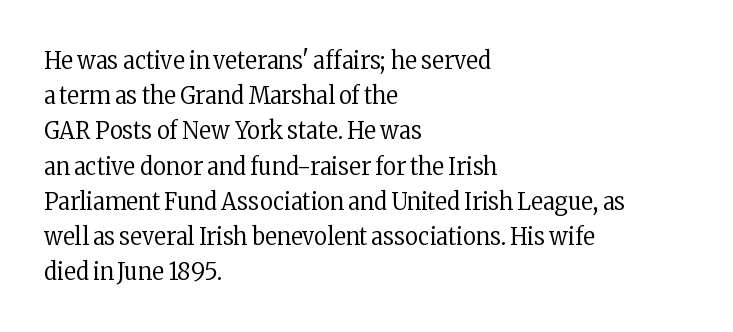
Weight: not bold — regular or lighter. Summary of vertical rhythm: regular, with standard interline spacing. Italic? Not at all — the glyphs are vertical. Words appear dense and cohesive because spacing is normal. Glance below the letters and you will spot only blank space.
